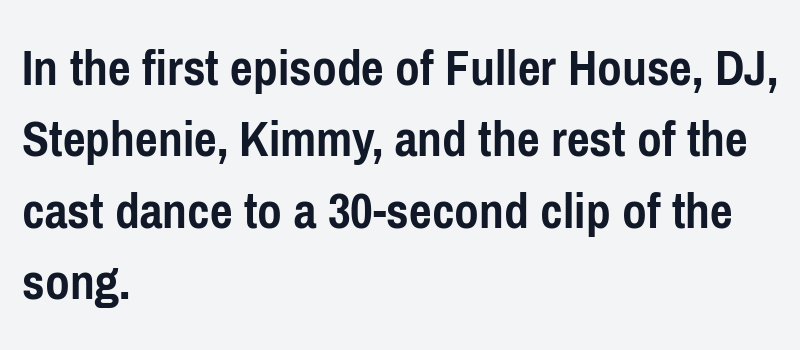
The image shows 54 px semibold, condensed sans-serif type, upright; set left-aligned, normal line spacing (1.32x), normal letter spacing, not underlined; low stroke contrast and a medium x-height.
